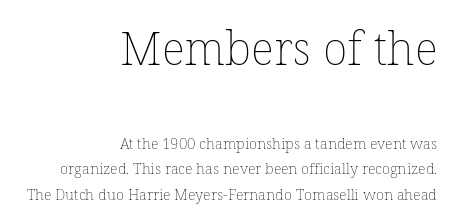
Q: Is the text bold? A: No.
Q: Is the text italic (slanted)? A: No, it is upright.
Q: Is the text underlined? A: No.
Q: How is the paragraph aligned? A: Right-aligned.
Q: Is the spacing between letters normal or unusually wide? A: Normal.
Q: Is the spacing between lines tight, normal or loose? A: Normal.
Q: Which block of text is set in a larger size, the first (top) or the second (bottom)? A: The first (top) one.
Q: Width (condensed, normal, or wide)? A: Normal.
Q: Stroke contrast? A: Low.
Q: x-height? A: Medium.
Q: Monospaced? A: No.
